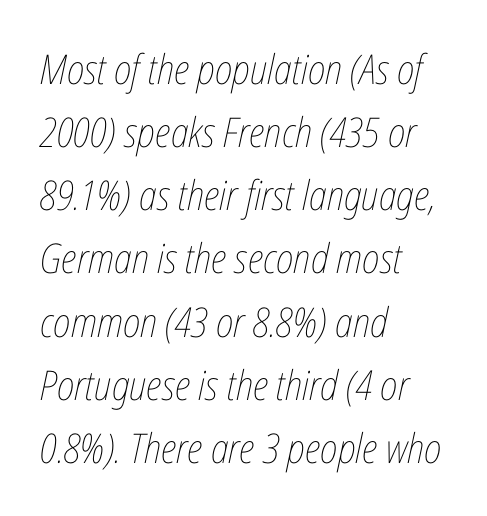
{"italic": "yes", "lean": "right", "slant_degrees": 12, "bold": "no", "weight": "thin", "width": "condensed", "stroke_contrast": "low", "x_height": "medium", "monospaced": "no", "underline": "no", "align": "left", "line_spacing": "normal", "line_spacing_ratio": 1.54, "letter_spacing": "normal", "letter_spacing_em": 0.0, "glyph_px": 41}
